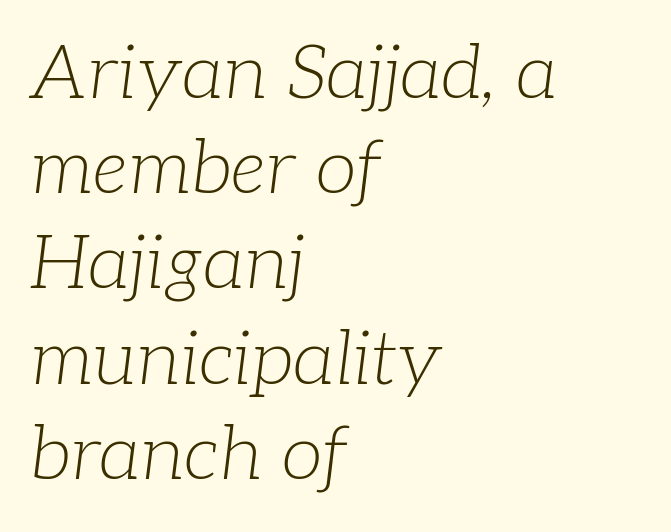
{"serif": "yes", "italic": "yes", "lean": "right", "slant_degrees": 7, "bold": "no", "weight": "light", "width": "normal", "stroke_contrast": "low", "x_height": "medium", "monospaced": "no", "underline": "no", "align": "left", "line_spacing": "normal", "line_spacing_ratio": 1.27, "letter_spacing": "normal", "letter_spacing_em": 0.0, "glyph_px": 75}
